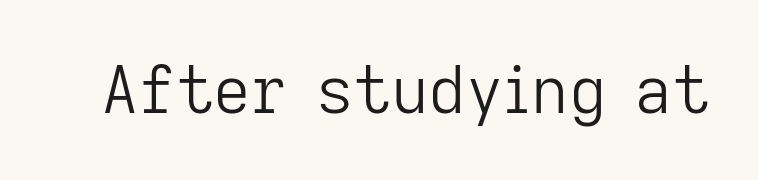
Grotesque or geometric, the face here clearly has no serifs. Character widths vary here, with narrow letters taking less room than wide ones. The typography opts for an upright posture over an oblique one. The words here are not underlined.
